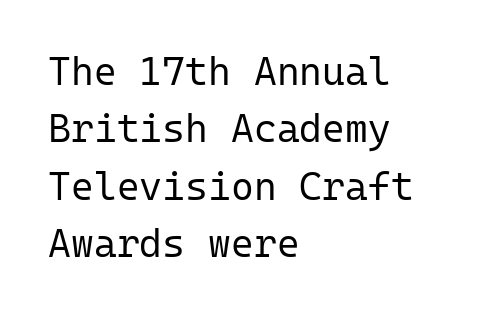
{"serif": "no", "italic": "no", "bold": "no", "weight": "regular", "width": "normal", "stroke_contrast": "low", "x_height": "medium", "monospaced": "yes", "underline": "no", "align": "left", "line_spacing": "normal", "line_spacing_ratio": 1.47, "letter_spacing": "normal", "letter_spacing_em": 0.0, "glyph_px": 39}
